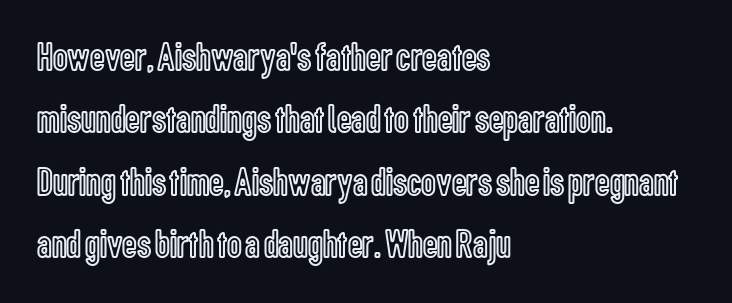
{"italic": "no", "width": "condensed", "x_height": "medium", "monospaced": "no", "underline": "no", "align": "left", "line_spacing": "normal", "line_spacing_ratio": 1.52, "letter_spacing": "normal", "letter_spacing_em": 0.0, "glyph_px": 41}
